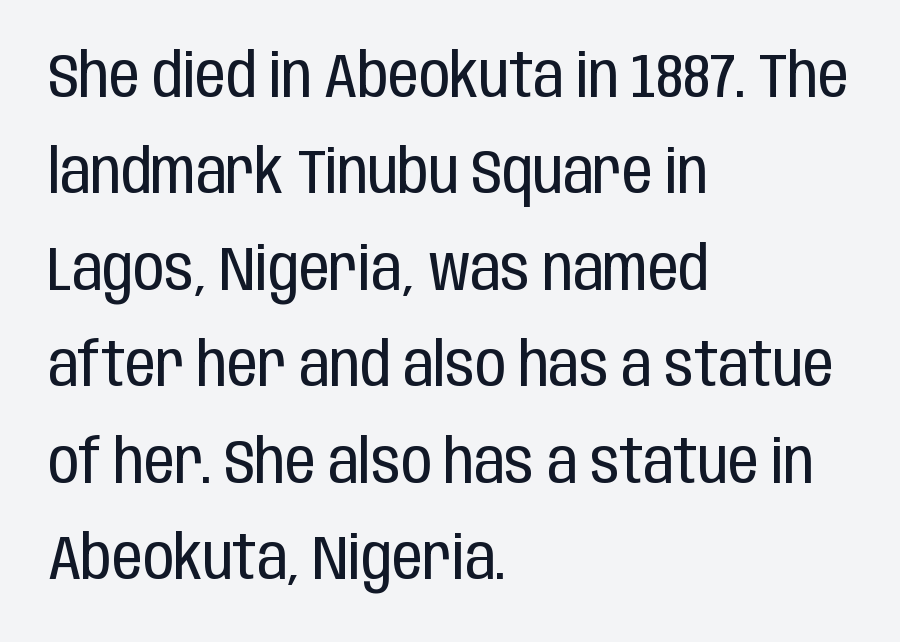
Q: Is the text bold? A: No.
Q: Is the text italic (slanted)? A: No, it is upright.
Q: Is the typeface a serif or a sans-serif typeface? A: Sans-serif.
Q: Is the text underlined? A: No.
Q: How is the paragraph aligned? A: Left-aligned.
Q: Is the spacing between letters normal or unusually wide? A: Normal.
Q: Is the spacing between lines tight, normal or loose? A: Normal.
Q: Width (condensed, normal, or wide)? A: Condensed.
Q: Stroke contrast? A: Low.
Q: x-height? A: Large.
Q: Monospaced? A: No.
